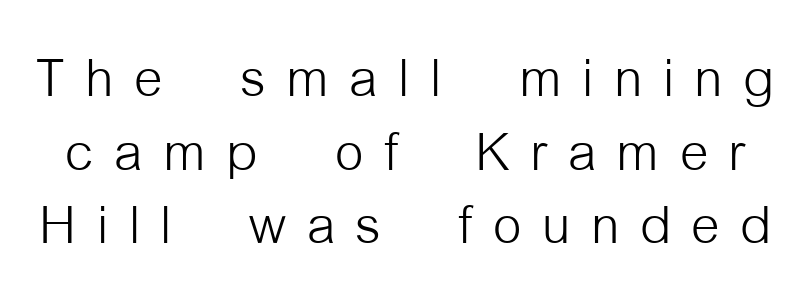
{"serif": "no", "italic": "no", "bold": "no", "weight": "light", "width": "condensed", "stroke_contrast": "low", "x_height": "medium", "monospaced": "no", "underline": "no", "line_spacing": "tight", "line_spacing_ratio": 1.01, "letter_spacing": "wide", "letter_spacing_em": 0.28, "glyph_px": 73}
